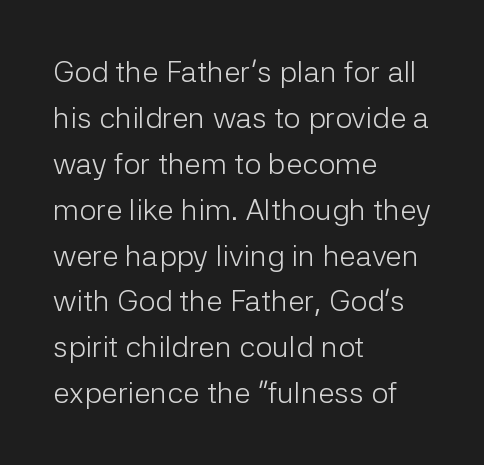
{"serif": "no", "italic": "no", "bold": "no", "weight": "light", "width": "normal", "stroke_contrast": "low", "x_height": "medium", "monospaced": "no", "underline": "no", "align": "left", "line_spacing": "normal", "line_spacing_ratio": 1.53, "letter_spacing": "normal", "letter_spacing_em": 0.0, "glyph_px": 30}
